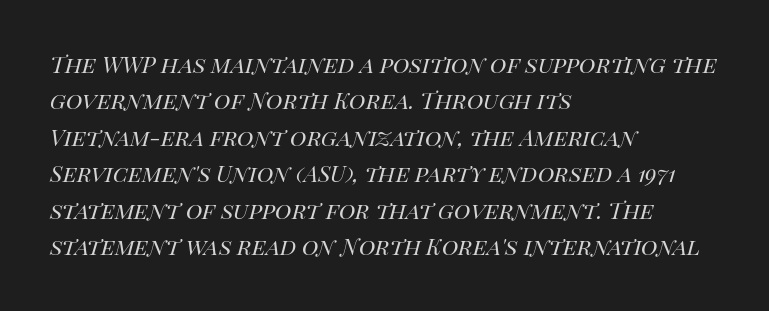
The image shows 28 px regular-weight type, italic (leaning right); set left-aligned, normal line spacing (1.3x), normal letter spacing, not underlined; high stroke contrast and a large x-height.
